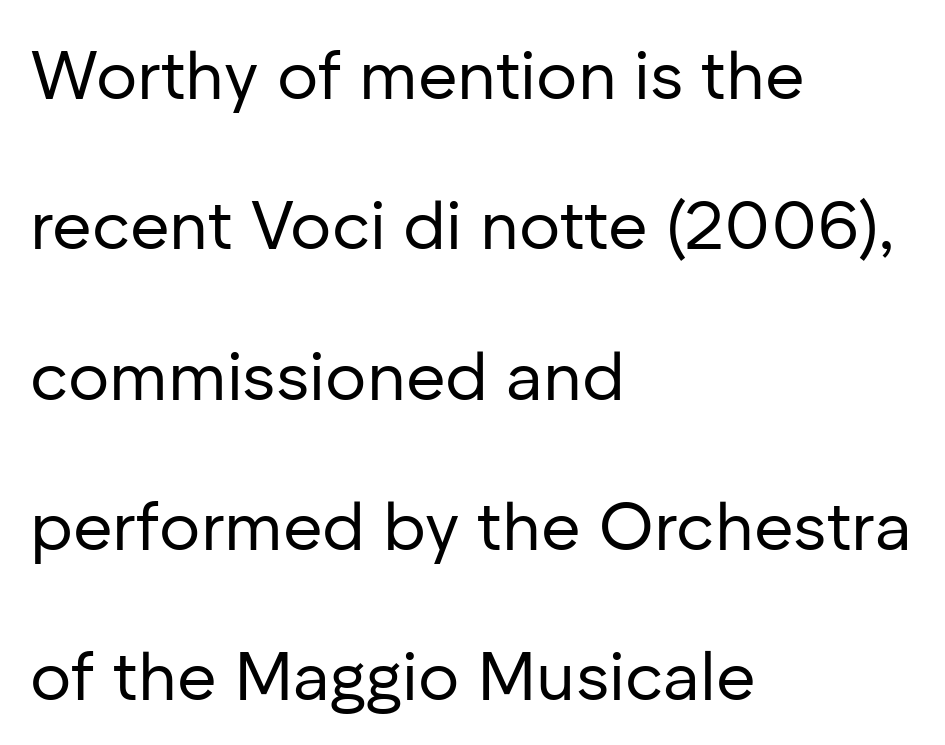
Character widths vary here, with narrow letters taking less room than wide ones. The lines are spread far apart with generous leading. These lines were composed using upright roman letters. Weight: in the light-to-regular range.
